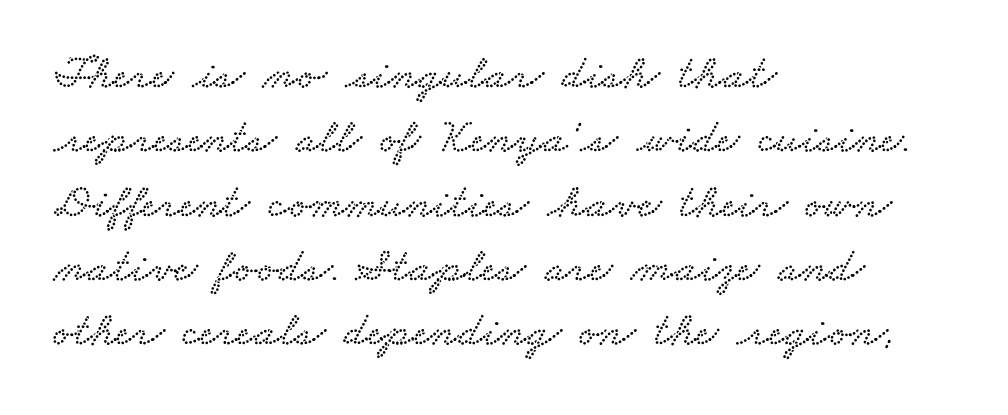
The image shows 48 px wide serif type; set left-aligned, normal line spacing (1.34x), normal letter spacing, not underlined; low stroke contrast and a small x-height.
